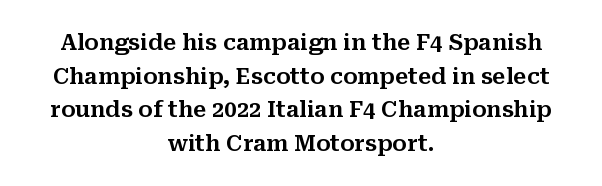
The text block is weighted toward neither margin, spreading evenly from the middle. A typesetter would mark this as roman, not italic. The baseline area is clear. Successive baselines arrive at the customary interval.
